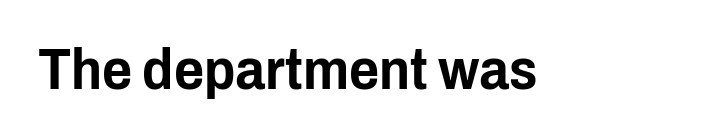
Q: Is the text italic (slanted)? A: No, it is upright.
Q: Is the typeface a serif or a sans-serif typeface? A: Sans-serif.
Q: Is the text underlined? A: No.
Q: Is the spacing between letters normal or unusually wide? A: Normal.
Q: Width (condensed, normal, or wide)? A: Condensed.
Q: Stroke contrast? A: Low.
Q: x-height? A: Medium.
Q: Monospaced? A: No.
